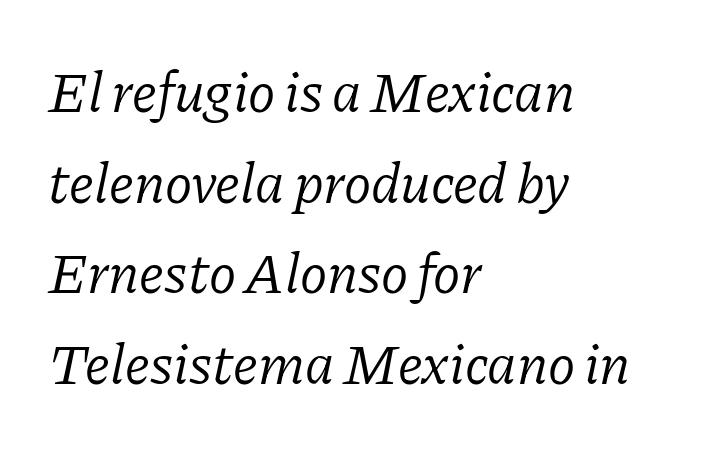
{"serif": "yes", "italic": "yes", "lean": "right", "slant_degrees": 11, "bold": "no", "weight": "light", "width": "normal", "stroke_contrast": "low", "x_height": "medium", "monospaced": "no", "underline": "no", "align": "left", "line_spacing": "normal", "line_spacing_ratio": 1.59, "letter_spacing": "normal", "letter_spacing_em": 0.0, "glyph_px": 57}
